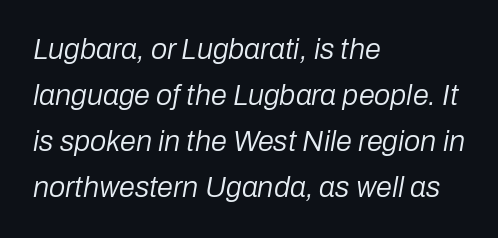
{"italic": "yes", "lean": "right", "slant_degrees": 10, "bold": "no", "weight": "regular", "width": "normal", "stroke_contrast": "low", "x_height": "medium", "monospaced": "no", "underline": "no", "align": "left", "line_spacing": "normal", "line_spacing_ratio": 1.59, "letter_spacing": "normal", "letter_spacing_em": 0.0, "glyph_px": 29}
